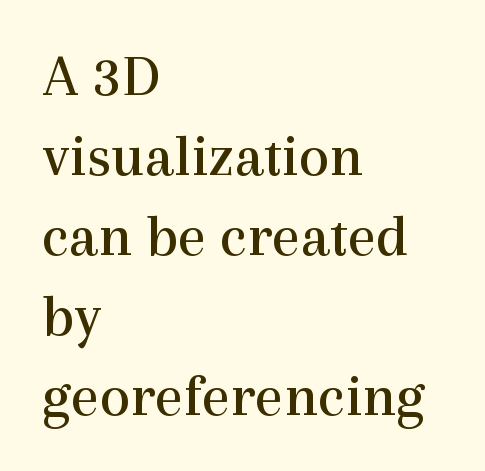
When letters stand straight like this, we call the style roman or upright. A clean baseline with only descenders dipping below it. Line starts are locked; line ends wander. Here the glyphs are tracked normally, forming tight word shapes. A serif font was chosen for this passage. No heavy texture on the line: the type isn't bold.
